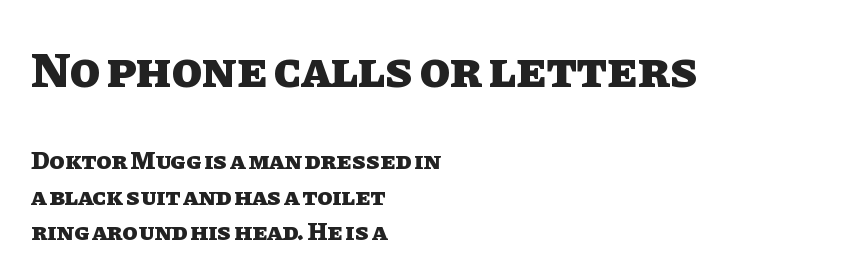
Q: Is the text bold? A: Yes.
Q: Is the text italic (slanted)? A: No, it is upright.
Q: Is the text underlined? A: No.
Q: How is the paragraph aligned? A: Left-aligned.
Q: Is the spacing between letters normal or unusually wide? A: Normal.
Q: Is the spacing between lines tight, normal or loose? A: Normal.
Q: Which block of text is set in a larger size, the first (top) or the second (bottom)? A: The first (top) one.
Q: Width (condensed, normal, or wide)? A: Normal.
Q: Stroke contrast? A: Low.
Q: x-height? A: Large.
Q: Monospaced? A: No.
